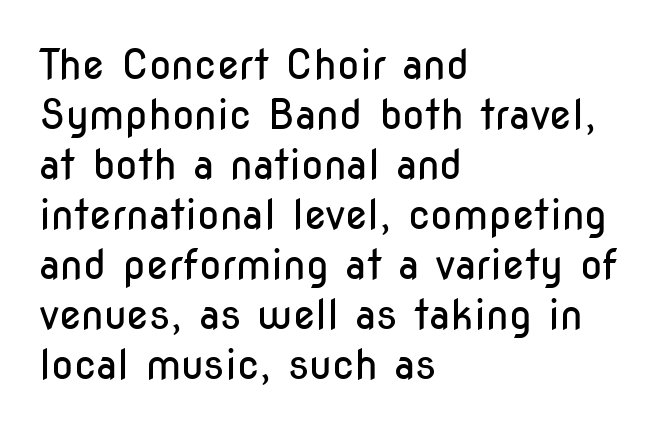
{"serif": "no", "italic": "no", "bold": "no", "weight": "regular", "width": "condensed", "stroke_contrast": "low", "x_height": "medium", "monospaced": "no", "underline": "no", "align": "left", "line_spacing_ratio": 1.22, "letter_spacing": "normal", "letter_spacing_em": 0.0, "glyph_px": 41}
